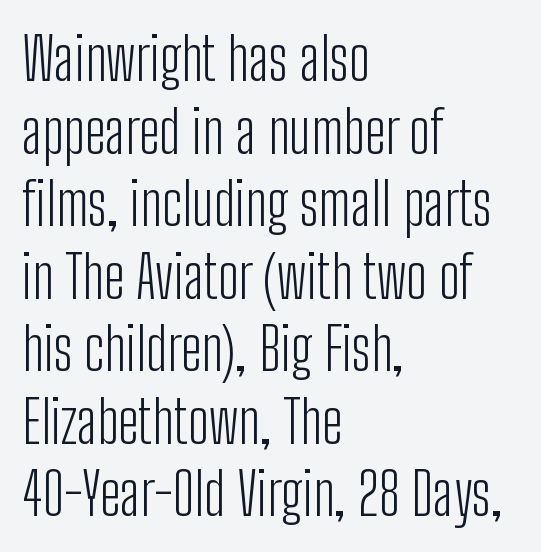
Q: Is the text bold? A: No.
Q: Is the text italic (slanted)? A: No, it is upright.
Q: Is the typeface a serif or a sans-serif typeface? A: Sans-serif.
Q: Is the text underlined? A: No.
Q: How is the paragraph aligned? A: Left-aligned.
Q: Is the spacing between letters normal or unusually wide? A: Normal.
Q: Width (condensed, normal, or wide)? A: Condensed.
Q: Stroke contrast? A: Low.
Q: x-height? A: Medium.
Q: Monospaced? A: No.
